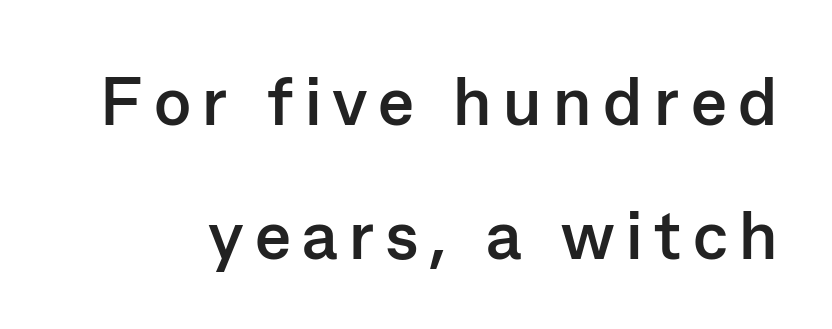
Q: Is the text bold? A: Yes.
Q: Is the text italic (slanted)? A: No, it is upright.
Q: Is the typeface a serif or a sans-serif typeface? A: Sans-serif.
Q: Is the text underlined? A: No.
Q: Is the spacing between lines tight, normal or loose? A: Loose.
Q: Width (condensed, normal, or wide)? A: Normal.
Q: Stroke contrast? A: Low.
Q: x-height? A: Medium.
Q: Monospaced? A: No.
